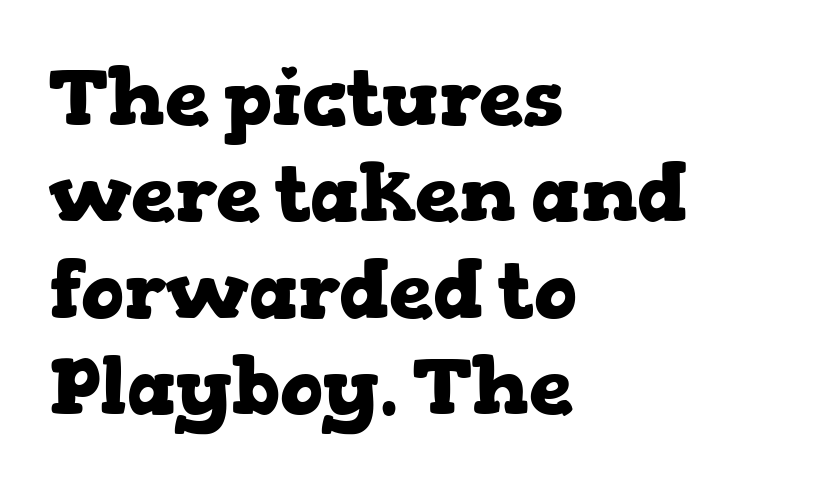
The image shows 79 px heavy, wide serif type, upright; set left-aligned, line spacing 1.22x, normal letter spacing, not underlined; low stroke contrast and a medium x-height.
